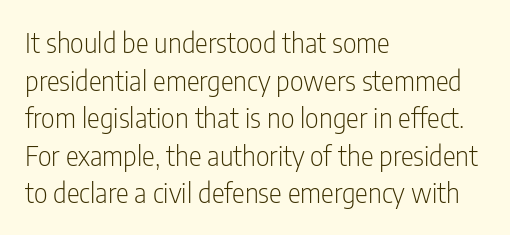
Notice how the stems are strictly vertical — no italics here. A bare baseline throughout the passage. Inter-character spacing is left at the font's built-in metrics. Vertical spacing — default. The ragged edge is on the right, which tells us the setting is flush left. The font sits on the lighter half of the weight spectrum, regular included.
